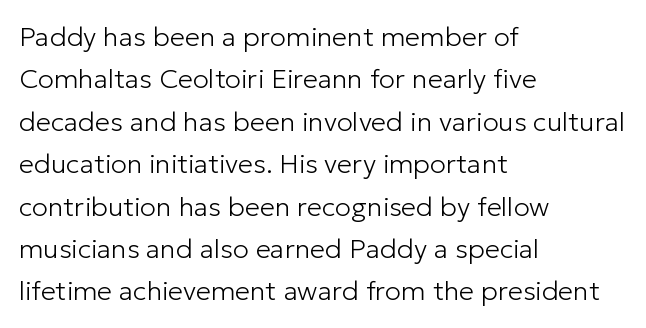
Characters follow at the spacing the type designer built in. Where is the straight margin? On the left. Weight: regular or lighter. Check the space under the baseline: it is left empty. Each new line begins a customary step beneath the previous one.
